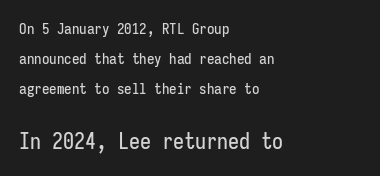
The image shows 22 px text type, upright; set left-aligned, loose line spacing (2.01x), normal letter spacing, not underlined; the second (bottom) block is 1.47x larger.
